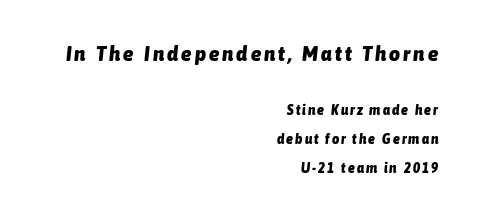
The earlier block is typeset at a bigger size than the later block. Tall strokes in this sample are angled rather than plumb. Bare-footed words on every line. The typesetting leans heavy: a genuine bold.
